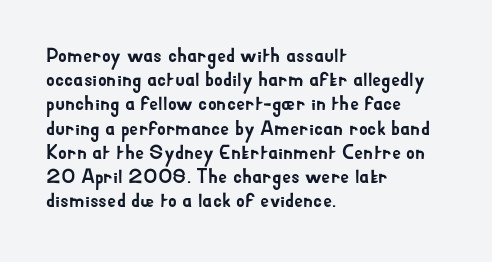
The image shows 20 px text type, upright; set left-aligned, line spacing 1.21x, normal letter spacing, not underlined.
